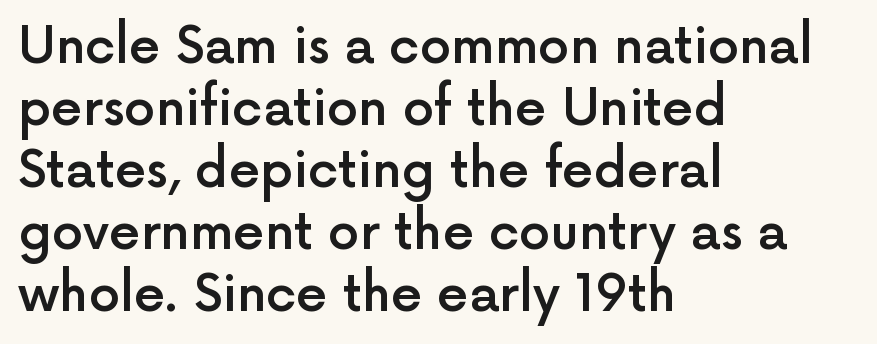
Q: Is the text bold? A: Semi-bold.
Q: Is the text italic (slanted)? A: No, it is upright.
Q: Is the typeface a serif or a sans-serif typeface? A: Sans-serif.
Q: Is the text underlined? A: No.
Q: How is the paragraph aligned? A: Left-aligned.
Q: Is the spacing between letters normal or unusually wide? A: Normal.
Q: Width (condensed, normal, or wide)? A: Normal.
Q: x-height? A: Medium.
Q: Monospaced? A: No.
